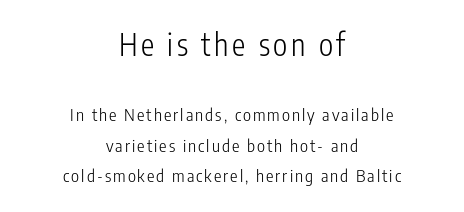
Q: Is the text bold? A: No.
Q: Is the text italic (slanted)? A: No, it is upright.
Q: Is the typeface a serif or a sans-serif typeface? A: Sans-serif.
Q: Is the text underlined? A: No.
Q: How is the paragraph aligned? A: Centered.
Q: Which block of text is set in a larger size, the first (top) or the second (bottom)? A: The first (top) one.
Q: Width (condensed, normal, or wide)? A: Condensed.
Q: Stroke contrast? A: Low.
Q: x-height? A: Medium.
Q: Monospaced? A: No.
